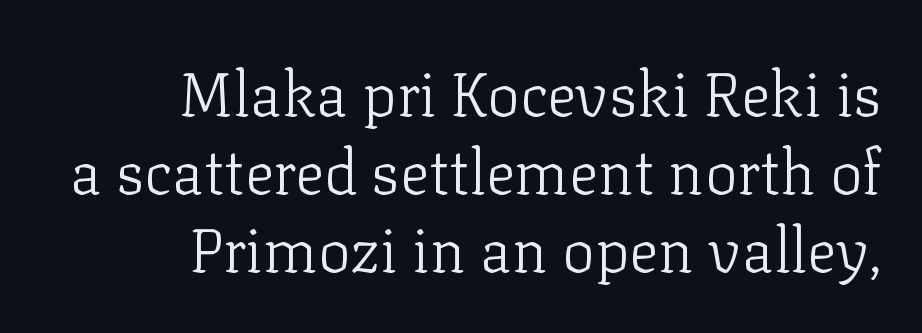
A typesetter would call this leading conventional body-copy spacing. Compared with a typical body face, this is equally light or lighter still. Honestly, the letter spacing is just normal — you wouldn't notice it. What kind of face is this? One with serifs.
